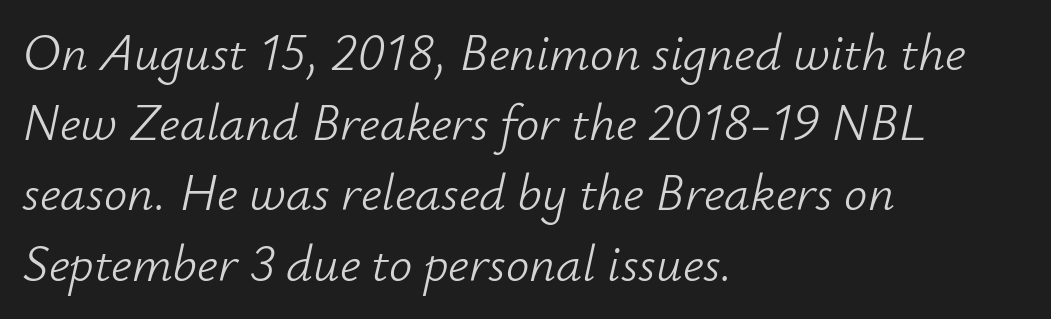
{"italic": "yes", "lean": "right", "slant_degrees": 12, "bold": "no", "weight": "light", "width": "normal", "stroke_contrast": "low", "x_height": "small", "monospaced": "no", "underline": "no", "align": "left", "line_spacing": "normal", "line_spacing_ratio": 1.35, "letter_spacing": "normal", "letter_spacing_em": 0.0, "glyph_px": 52}
